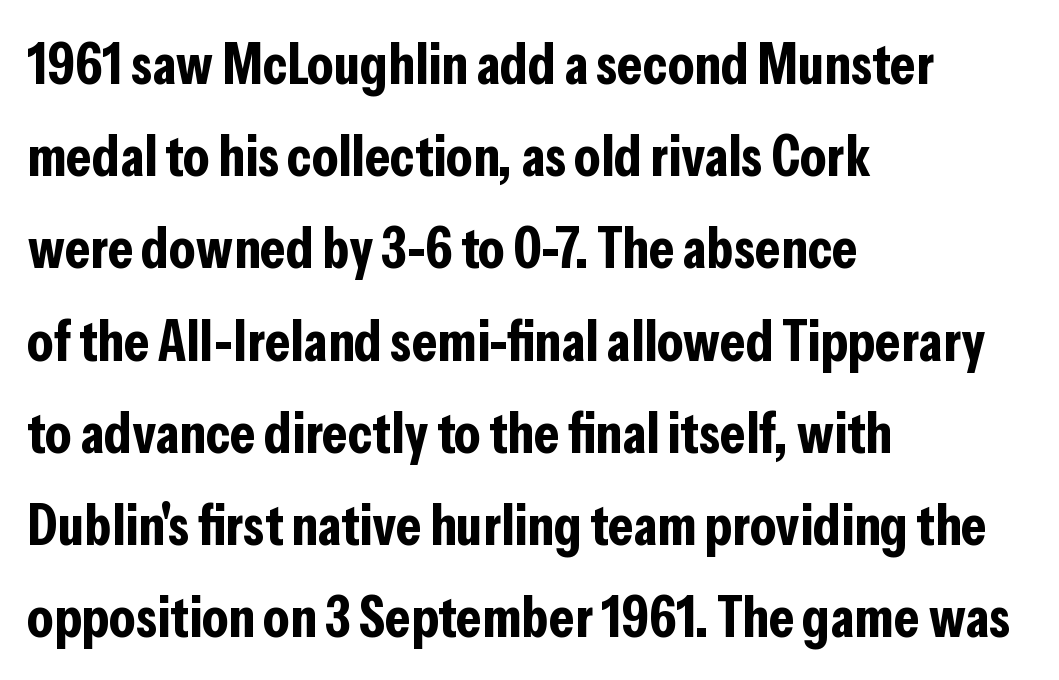
{"serif": "no", "italic": "no", "bold": "yes", "weight": "bold", "width": "condensed", "stroke_contrast": "low", "x_height": "medium", "monospaced": "no", "underline": "no", "align": "left", "line_spacing": "normal", "line_spacing_ratio": 1.59, "letter_spacing": "normal", "letter_spacing_em": 0.0, "glyph_px": 58}
